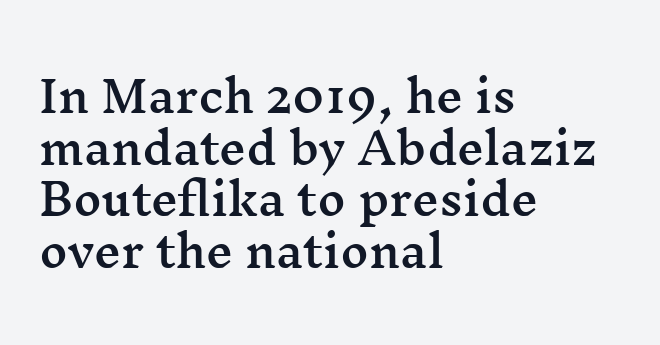
{"serif": "yes", "italic": "no", "width": "wide", "stroke_contrast": "medium", "x_height": "medium", "monospaced": "no", "underline": "no", "align": "left", "line_spacing_ratio": 1.2, "letter_spacing": "normal", "letter_spacing_em": 0.0, "glyph_px": 43}
